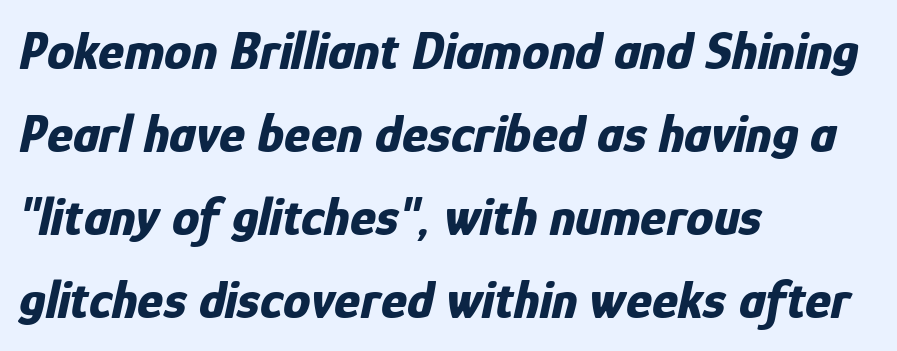
The image shows 55 px bold, condensed type, italic (leaning right); set left-aligned, normal line spacing (1.51x), normal letter spacing, not underlined; low stroke contrast and a medium x-height.
